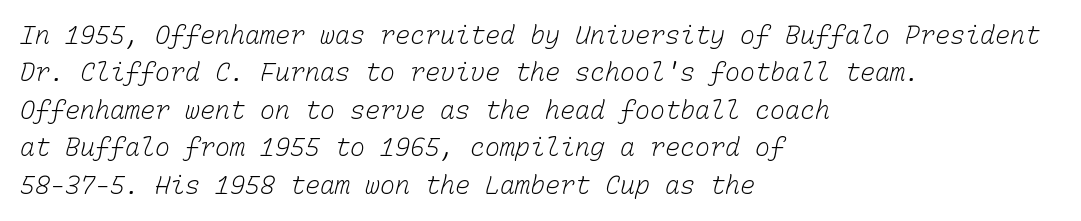
{"bold": "no", "underline": "no", "align": "left", "line_spacing": "normal", "line_spacing_ratio": 1.5, "letter_spacing": "normal", "letter_spacing_em": 0.0, "glyph_px": 25}
